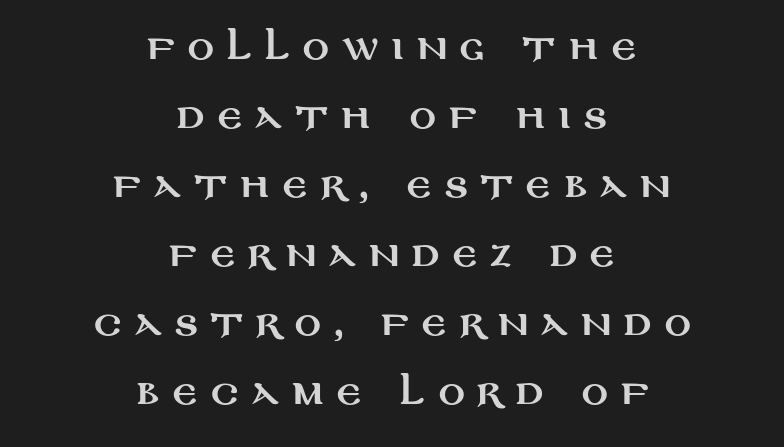
The image shows 33 px wide sans-serif type, upright; set centered, loose line spacing (2.09x), unusually wide letter spacing (+0.38 em), not underlined; medium stroke contrast and a large x-height.
